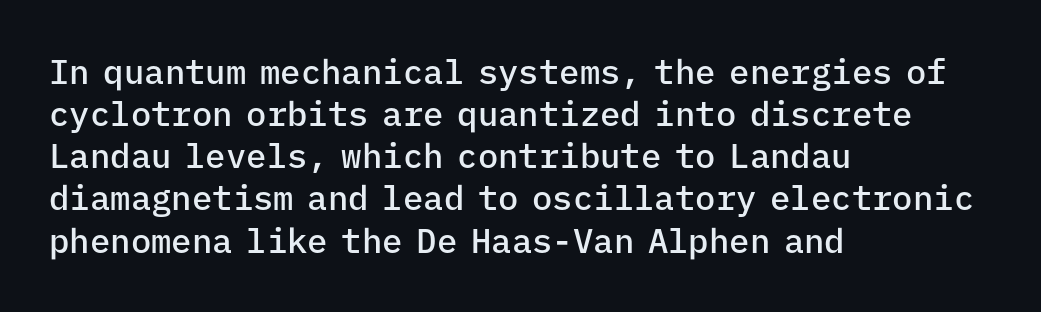
The image shows 34 px semibold sans-serif type, upright, monospaced; set left-aligned, line spacing 1.24x, normal letter spacing, not underlined; low stroke contrast and a medium x-height.
